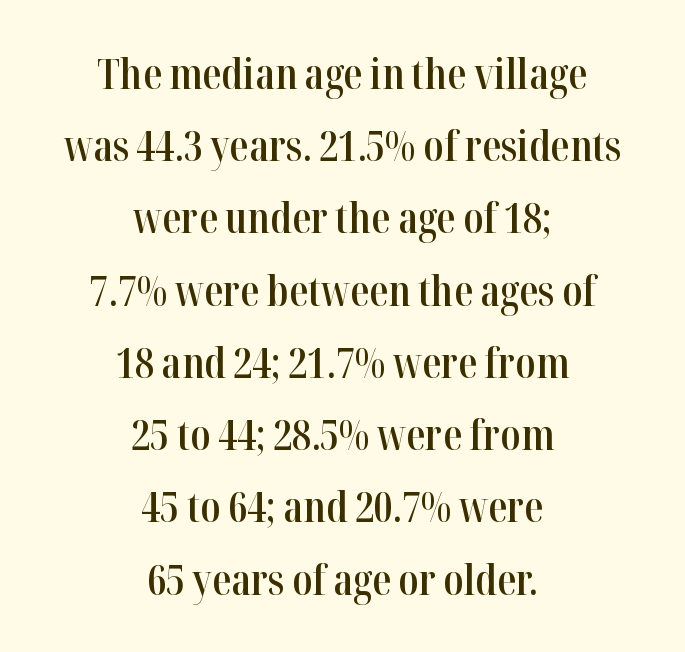
The image shows 42 px semibold, condensed serif type, upright; set centered, line spacing 1.72x, normal letter spacing, not underlined; high stroke contrast and a medium x-height.
